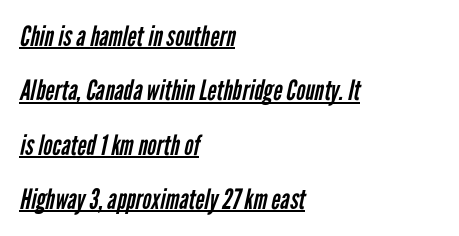
Short and long lines alike share a common starting point at left. Every word sits above its own underline. A great deal of white space separates one row of letters from the next. The strokes carry an ordinary text weight at most.
